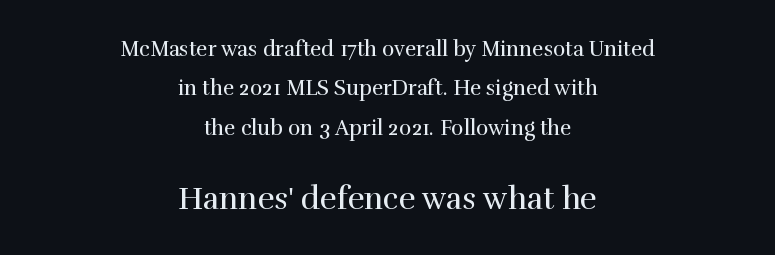
Here the designer chose a conventional face with non-uniform glyph widths. If you drew a line through each stem, it would be perfectly vertical. These two chunks differ in scale, with the bottom chunk taking the larger measure. Descenders are the only things crossing below the line.
